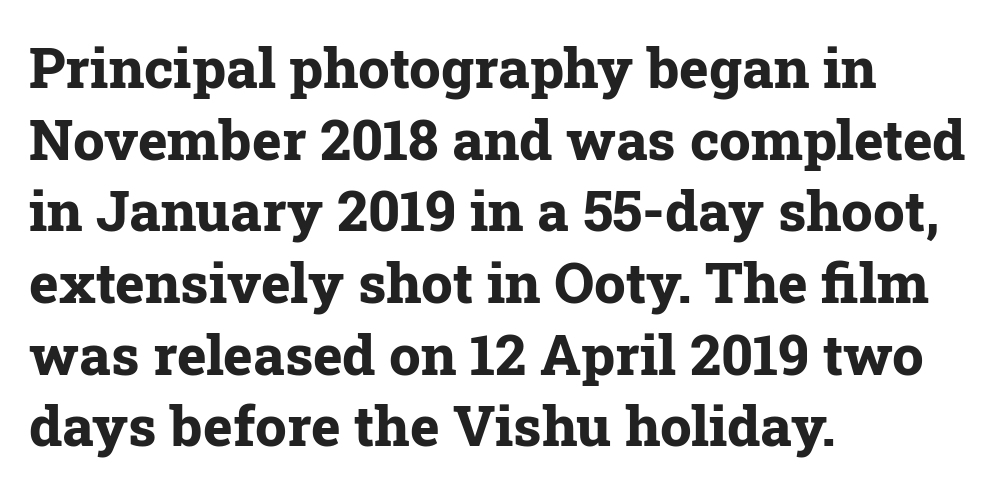
The image shows 56 px bold serif type, upright; set left-aligned, normal line spacing (1.28x), normal letter spacing, not underlined; low stroke contrast and a medium x-height.
